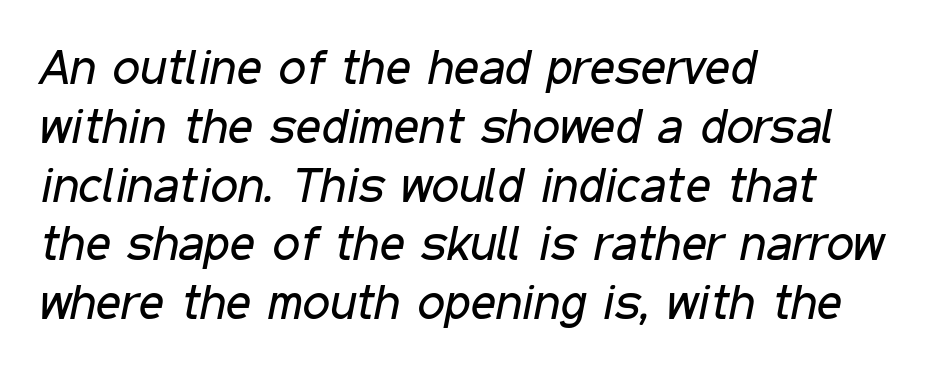
Q: Is the text bold? A: No.
Q: Is the text italic (slanted)? A: Yes, it leans right by about 11 degrees.
Q: Is the text underlined? A: No.
Q: How is the paragraph aligned? A: Left-aligned.
Q: Is the spacing between letters normal or unusually wide? A: Normal.
Q: Width (condensed, normal, or wide)? A: Condensed.
Q: Stroke contrast? A: Low.
Q: x-height? A: Medium.
Q: Monospaced? A: No.
